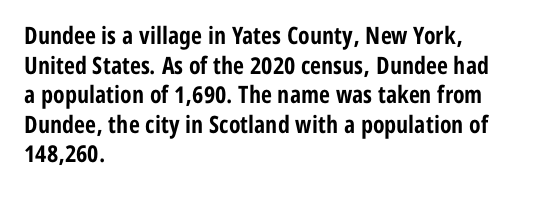
The image shows 24 px bold type, upright; set left-aligned, line spacing 1.23x, normal letter spacing, not underlined.
